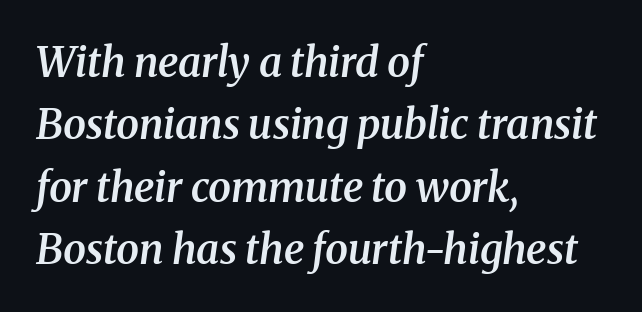
The image shows 41 px semibold serif type, italic (leaning right); set left-aligned, normal line spacing (1.52x), normal letter spacing, not underlined; medium stroke contrast and a medium x-height.
